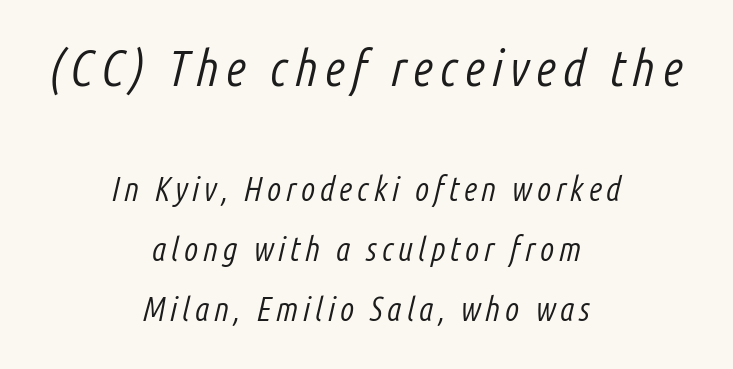
Q: Is the text bold? A: No.
Q: Is the text italic (slanted)? A: Yes, it leans right by about 14 degrees.
Q: Is the text underlined? A: No.
Q: How is the paragraph aligned? A: Centered.
Q: Which block of text is set in a larger size, the first (top) or the second (bottom)? A: The first (top) one.
Q: Width (condensed, normal, or wide)? A: Condensed.
Q: Stroke contrast? A: Low.
Q: x-height? A: Medium.
Q: Monospaced? A: No.
